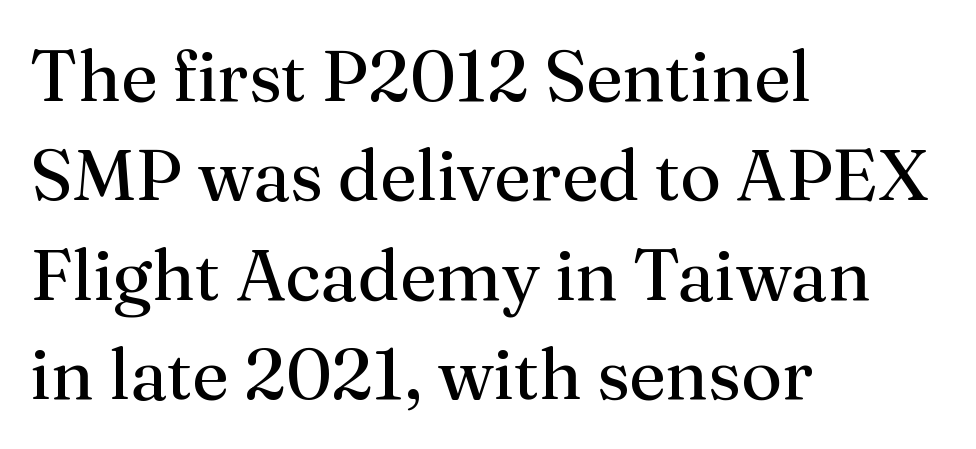
{"serif": "yes", "italic": "no", "bold": "no", "weight": "regular", "width": "normal", "stroke_contrast": "medium", "x_height": "medium", "monospaced": "no", "underline": "no", "align": "left", "line_spacing": "normal", "line_spacing_ratio": 1.38, "letter_spacing": "normal", "letter_spacing_em": 0.0, "glyph_px": 72}
